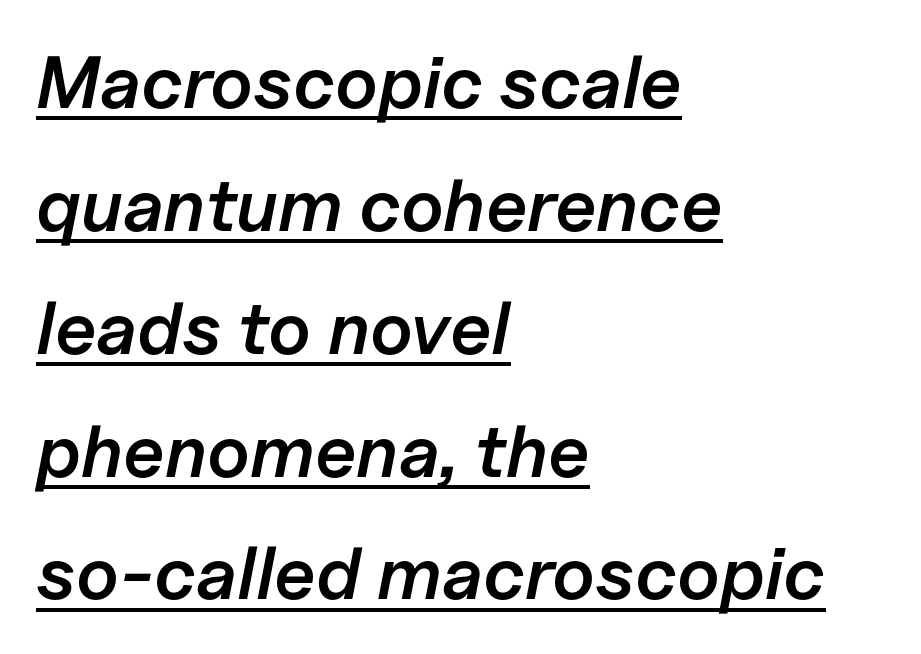
The image shows 74 px semibold type, italic (leaning right); set left-aligned, normal line spacing (1.66x), normal letter spacing, underlined; low stroke contrast and a medium x-height.
